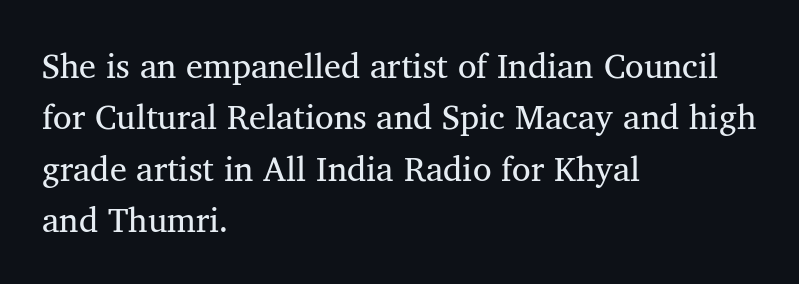
The passage shown is typeset with a serif family. Which margin do the lines hug? The left one — the right edge is uneven. Leading matches the norm, producing a regular column. Descenders hang freely into open space.
